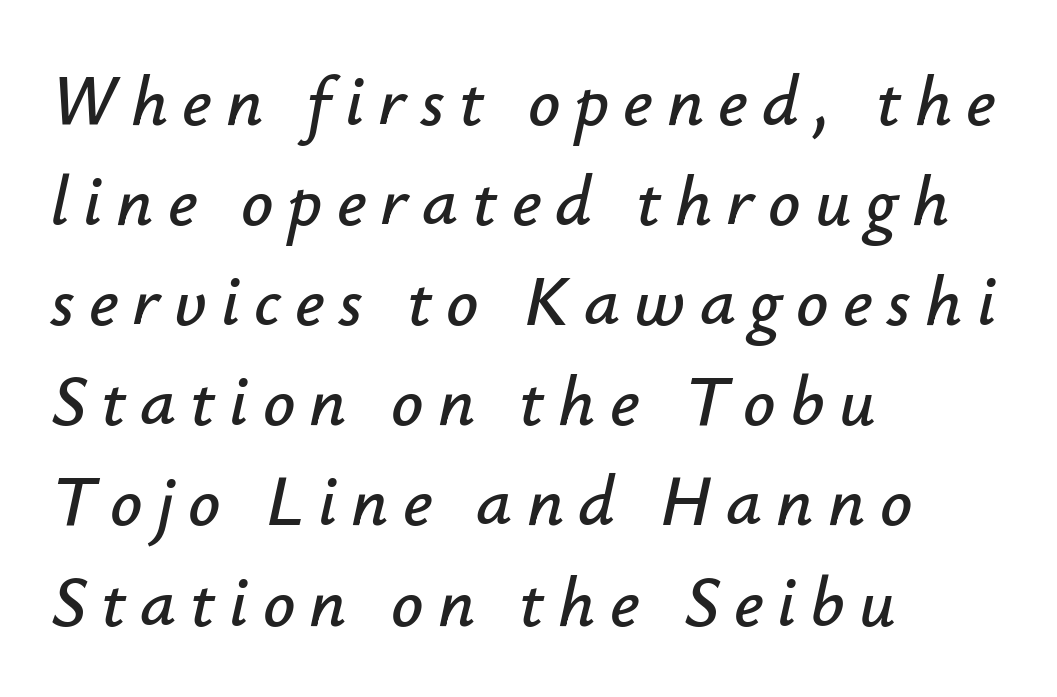
Q: Is the text italic (slanted)? A: Yes, it leans right by about 12 degrees.
Q: Is the text underlined? A: No.
Q: How is the paragraph aligned? A: Left-aligned.
Q: Is the spacing between letters normal or unusually wide? A: Unusually wide.
Q: Is the spacing between lines tight, normal or loose? A: Normal.
Q: Width (condensed, normal, or wide)? A: Normal.
Q: Stroke contrast? A: Low.
Q: x-height? A: Small.
Q: Monospaced? A: No.
